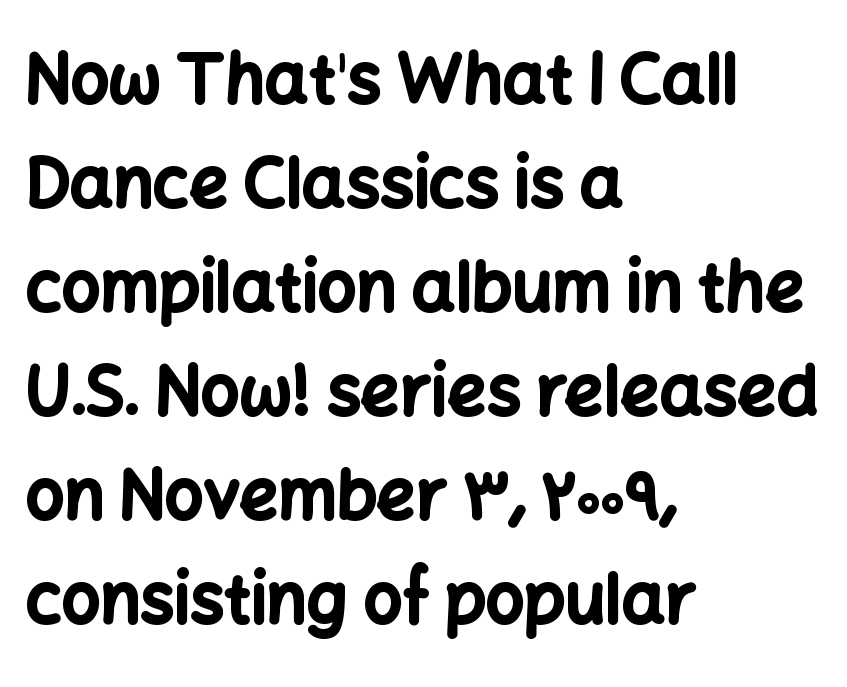
Q: Is the text bold? A: Yes.
Q: Is the text italic (slanted)? A: No, it is upright.
Q: Is the typeface a serif or a sans-serif typeface? A: Sans-serif.
Q: Is the text underlined? A: No.
Q: How is the paragraph aligned? A: Left-aligned.
Q: Is the spacing between letters normal or unusually wide? A: Normal.
Q: Is the spacing between lines tight, normal or loose? A: Normal.
Q: Width (condensed, normal, or wide)? A: Normal.
Q: Stroke contrast? A: Low.
Q: x-height? A: Medium.
Q: Monospaced? A: No.
